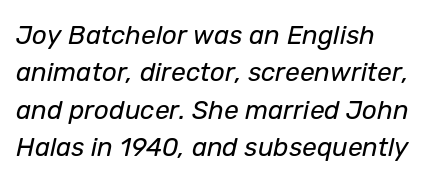
Q: Is the text bold? A: No.
Q: Is the text italic (slanted)? A: Yes, it leans right by about 12 degrees.
Q: Is the text underlined? A: No.
Q: How is the paragraph aligned? A: Left-aligned.
Q: Is the spacing between letters normal or unusually wide? A: Normal.
Q: Is the spacing between lines tight, normal or loose? A: Normal.
